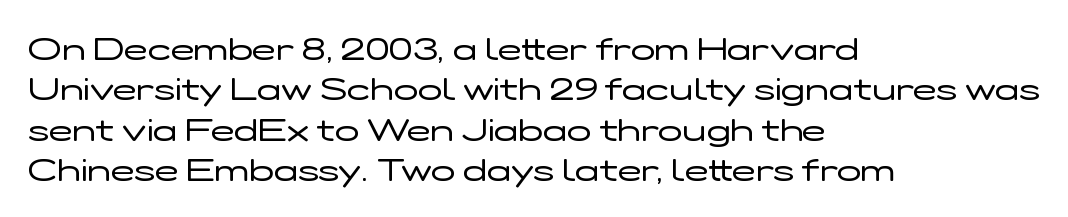
Honestly, there is no underline to notice here at all. The letters advance in unequal steps, a hallmark of proportional type. If you measured baseline to baseline, you'd find a middling distance. The font family rendered here belongs to the sans-serif group. The gaps between neighbouring characters are ordinary and unremarkable. A quiet, ordinary-to-light weight characterises the typeface.
